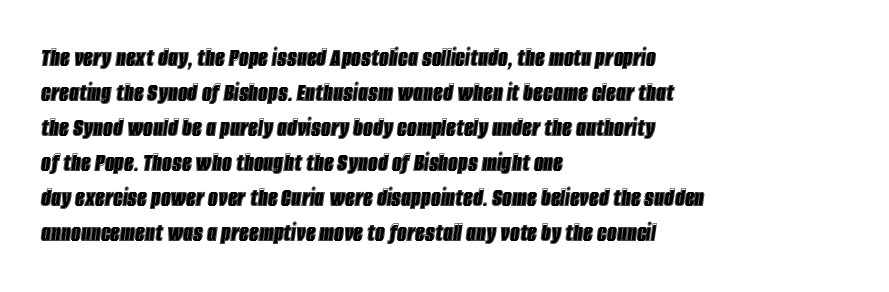
The image shows 27 px text type, italic (leaning right); set left-aligned, normal line spacing (1.3x), normal letter spacing, not underlined.
